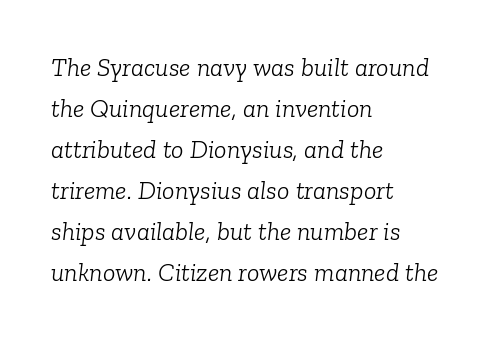
Rendered with sloped, italic letterforms. Check under the words: just untouched page. The font is comparable to plain body text, perhaps lighter. This sample uses plain, unmodified letter spacing.
